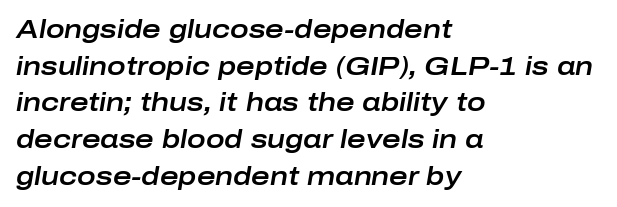
The image shows 25 px text type, italic (leaning right); set left-aligned, normal line spacing (1.47x), normal letter spacing, not underlined.
